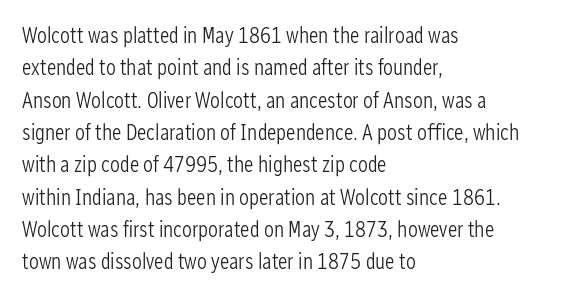
Does extra space separate the letters? No, they use regular spacing. Compared with a typical body face, this is equally light or lighter still. Casual observation: everything's shoved over to the left. This sample keeps an unexceptional amount of space between lines.
